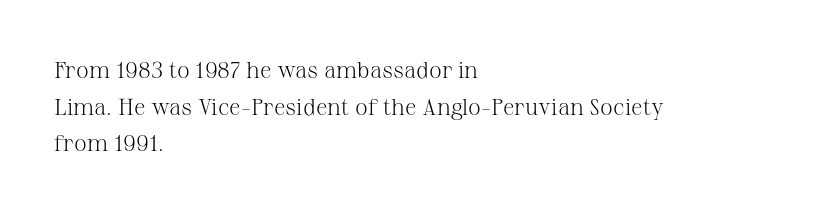
The image shows 23 px text type, upright; set left-aligned, normal line spacing (1.59x), normal letter spacing, not underlined.
